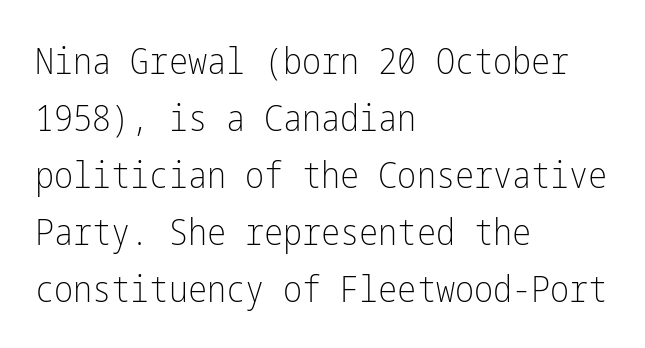
The image shows 36 px light, condensed sans-serif type, upright; set left-aligned, normal line spacing (1.58x), normal letter spacing, not underlined; low stroke contrast and a medium x-height.
